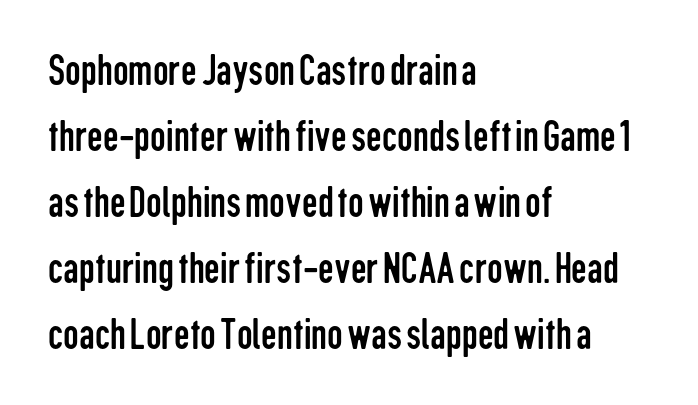
{"serif": "no", "italic": "no", "bold": "no", "weight": "regular", "width": "condensed", "stroke_contrast": "low", "x_height": "medium", "monospaced": "no", "underline": "no", "align": "left", "line_spacing": "normal", "line_spacing_ratio": 1.5, "letter_spacing": "normal", "letter_spacing_em": 0.0, "glyph_px": 44}
